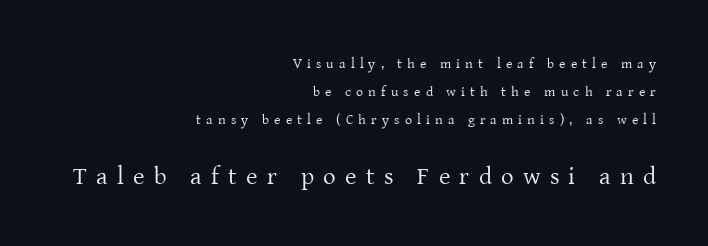
{"italic": "no", "bold": "no", "underline": "no", "align": "right", "line_spacing": "loose", "line_spacing_ratio": 1.99, "letter_spacing": "wide", "letter_spacing_em": 0.37, "larger_block": "second", "size_ratio": 1.79, "glyph_px": 25}
